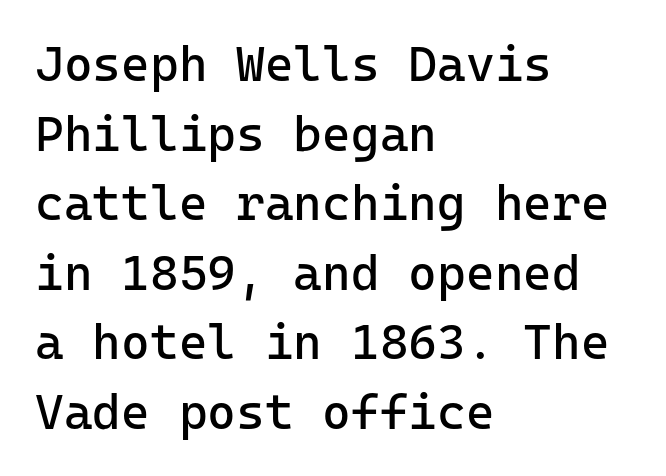
Q: Is the text bold? A: No.
Q: Is the text italic (slanted)? A: No, it is upright.
Q: Is the typeface a serif or a sans-serif typeface? A: Sans-serif.
Q: Is the text underlined? A: No.
Q: How is the paragraph aligned? A: Left-aligned.
Q: Is the spacing between letters normal or unusually wide? A: Normal.
Q: Is the spacing between lines tight, normal or loose? A: Normal.
Q: Width (condensed, normal, or wide)? A: Normal.
Q: Stroke contrast? A: Low.
Q: x-height? A: Medium.
